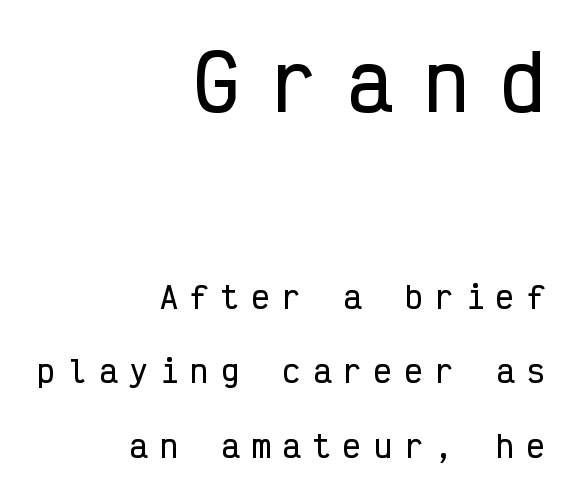
{"serif": "no", "italic": "no", "width": "condensed", "stroke_contrast": "low", "x_height": "medium", "monospaced": "yes", "underline": "no", "align": "right", "line_spacing": "loose", "line_spacing_ratio": 2.49, "letter_spacing": "wide", "letter_spacing_em": 0.42, "larger_block": "first", "size_ratio": 2.5, "glyph_px": 75}
